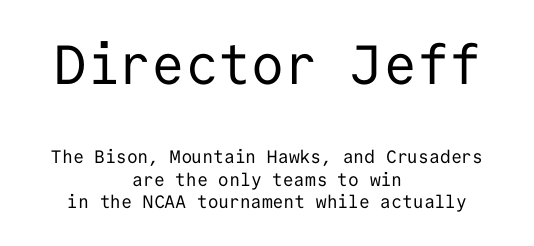
Does the lettering tilt? It doesn't — this is upright. Words float on clear page, feet unadorned. Tracking here is standard; glyphs follow each other at the usual distance. A light-to-regular cut is what we see here. Each letter's strokes conclude bluntly, with no projecting serifs.
